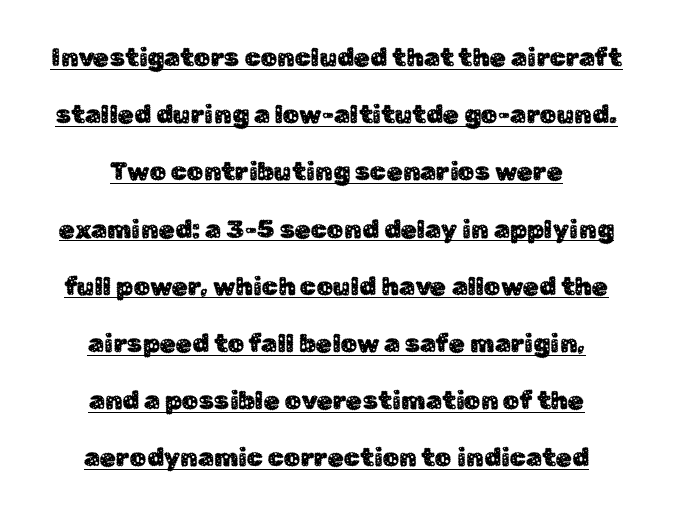
Q: Is the text italic (slanted)? A: No, it is upright.
Q: Is the text underlined? A: Yes.
Q: How is the paragraph aligned? A: Centered.
Q: Is the spacing between letters normal or unusually wide? A: Normal.
Q: Is the spacing between lines tight, normal or loose? A: Loose.
